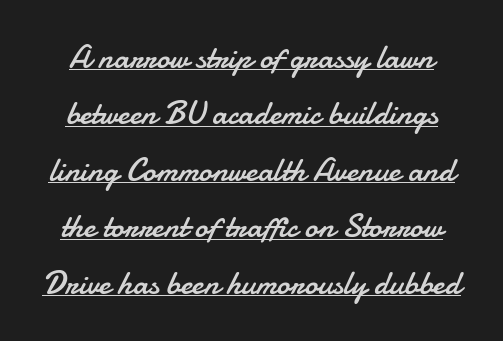
{"serif": "no", "bold": "no", "weight": "regular", "width": "normal", "stroke_contrast": "low", "x_height": "small", "monospaced": "no", "underline": "yes", "line_spacing_ratio": 1.71, "letter_spacing": "normal", "letter_spacing_em": 0.0, "glyph_px": 33}
